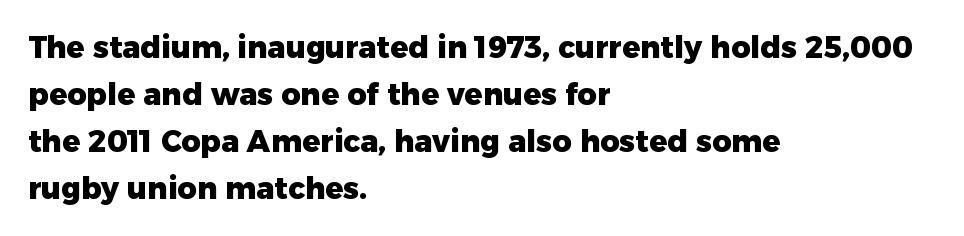
{"serif": "no", "italic": "no", "bold": "yes", "weight": "heavy", "width": "normal", "stroke_contrast": "low", "x_height": "medium", "monospaced": "no", "underline": "no", "align": "left", "line_spacing": "normal", "line_spacing_ratio": 1.57, "letter_spacing": "normal", "letter_spacing_em": 0.0, "glyph_px": 30}
